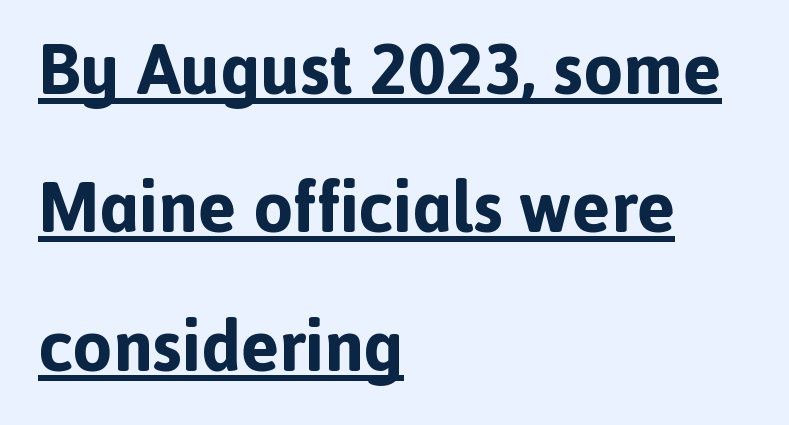
Think of a printed novel: that variable character pitch is what you see here. Look at the bottom of the vertical strokes: they stop flat, with no serifs. Here the glyphs are tracked normally, forming tight word shapes. The typesetter chose a ragged-right arrangement here. Beneath each row of characters lies a ruled line.
